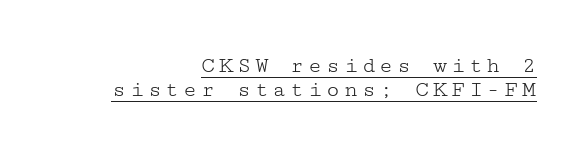
The image shows 23 px text type, upright; set right-aligned, tight line spacing (1.04x), underlined.
